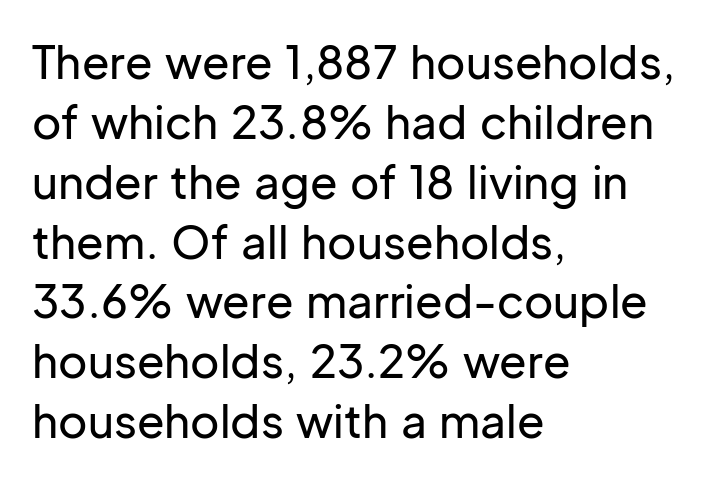
Alignment: flush left. The type family on display is of the sans-serif kind. A typesetter would call this leading conventional body-copy spacing. The letterforms sit shoulder to shoulder at normal distance. Nobody drew a line under any word here. Notice how the stems are strictly vertical — no italics here.
